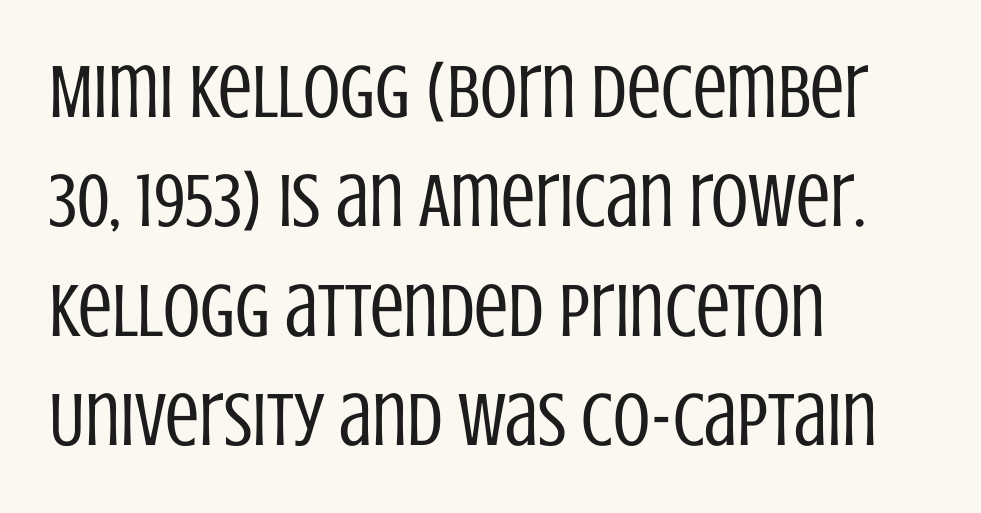
{"serif": "no", "italic": "no", "bold": "no", "weight": "regular", "width": "condensed", "stroke_contrast": "low", "x_height": "large", "monospaced": "no", "underline": "no", "align": "left", "line_spacing": "normal", "line_spacing_ratio": 1.44, "letter_spacing": "normal", "letter_spacing_em": 0.0, "glyph_px": 76}
